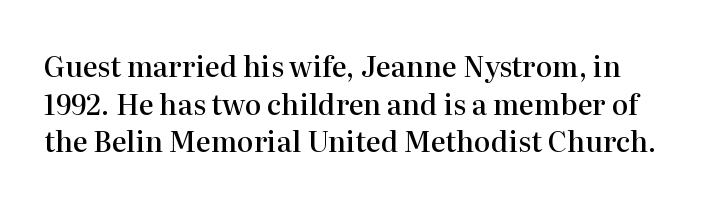
Q: Is the text bold? A: Semi-bold.
Q: Is the text italic (slanted)? A: No, it is upright.
Q: Is the typeface a serif or a sans-serif typeface? A: Serif.
Q: Is the text underlined? A: No.
Q: Is the spacing between letters normal or unusually wide? A: Normal.
Q: Is the spacing between lines tight, normal or loose? A: Normal.
Q: Width (condensed, normal, or wide)? A: Normal.
Q: Stroke contrast? A: High.
Q: x-height? A: Medium.
Q: Monospaced? A: No.
